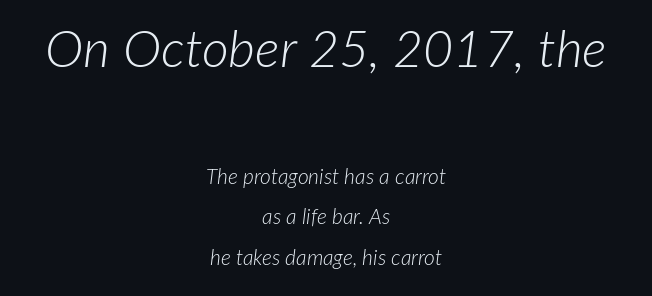
The image shows 52 px light type, italic (leaning right); set centered, loose line spacing (1.93x), normal letter spacing, not underlined; the first (top) block is 2.48x larger; low stroke contrast and a medium x-height.
